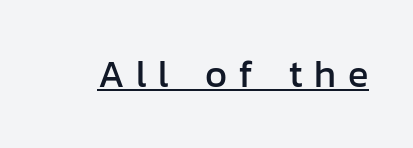
Ordinary non-slanted type is in use. Nothing sits at the stroke ends, so this counts as sans-serif. The face used here is rendered with a markedly widened letterfit. Spacing verdict: proportional, widths tailored to each character. This sample carries an underscore along the baseline area.
